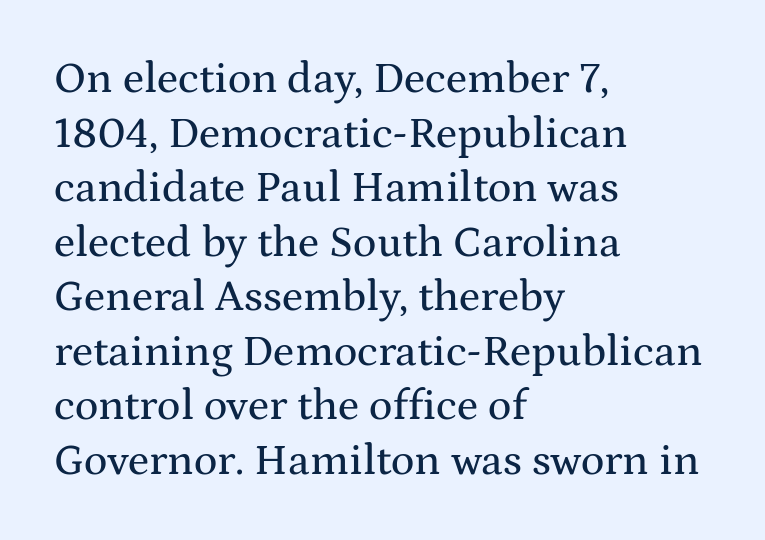
Q: Is the text italic (slanted)? A: No, it is upright.
Q: Is the typeface a serif or a sans-serif typeface? A: Serif.
Q: Is the text underlined? A: No.
Q: How is the paragraph aligned? A: Left-aligned.
Q: Is the spacing between letters normal or unusually wide? A: Normal.
Q: Width (condensed, normal, or wide)? A: Wide.
Q: Stroke contrast? A: Medium.
Q: x-height? A: Medium.
Q: Monospaced? A: No.
